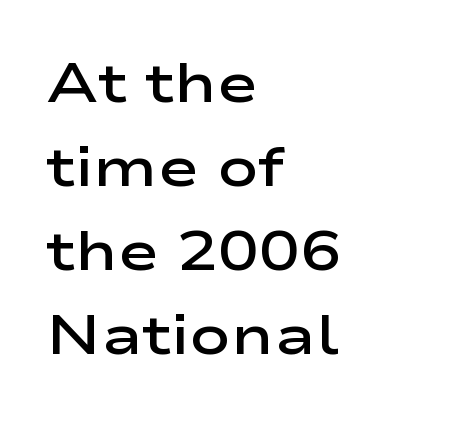
The passage is arranged the way most books set body copy — flush left. The font family rendered here belongs to the sans-serif group. Summary of weight: moderately heavy, a semibold. Underlining? Definitely not there. Posture: straight, roman, zero tilt. Proportional: the letters do not fall into vertical columns.
